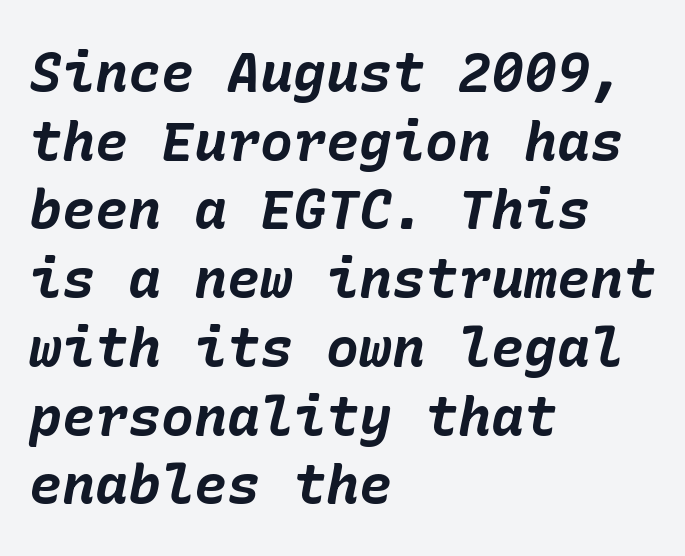
{"italic": "yes", "lean": "right", "slant_degrees": 10, "bold": "yes", "weight": "bold", "width": "normal", "stroke_contrast": "low", "x_height": "medium", "underline": "no", "align": "left", "line_spacing": "normal", "line_spacing_ratio": 1.25, "letter_spacing": "normal", "letter_spacing_em": 0.0, "glyph_px": 55}
